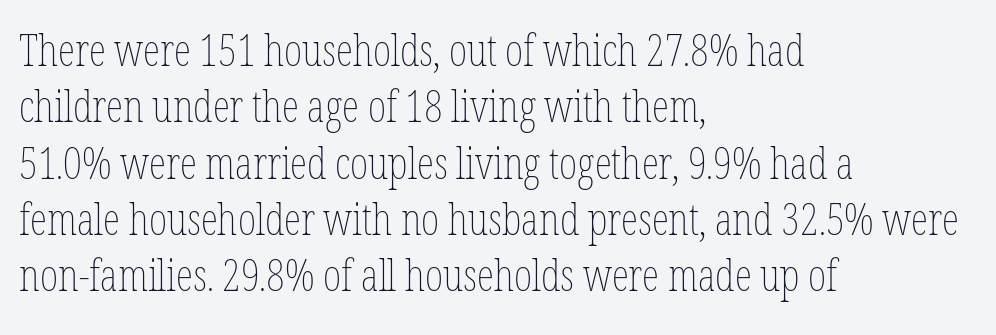
Q: Is the text bold? A: No.
Q: Is the text italic (slanted)? A: No, it is upright.
Q: Is the text underlined? A: No.
Q: How is the paragraph aligned? A: Left-aligned.
Q: Is the spacing between letters normal or unusually wide? A: Normal.
Q: Is the spacing between lines tight, normal or loose? A: Normal.
Q: Width (condensed, normal, or wide)? A: Condensed.
Q: Stroke contrast? A: Low.
Q: x-height? A: Medium.
Q: Monospaced? A: No.
